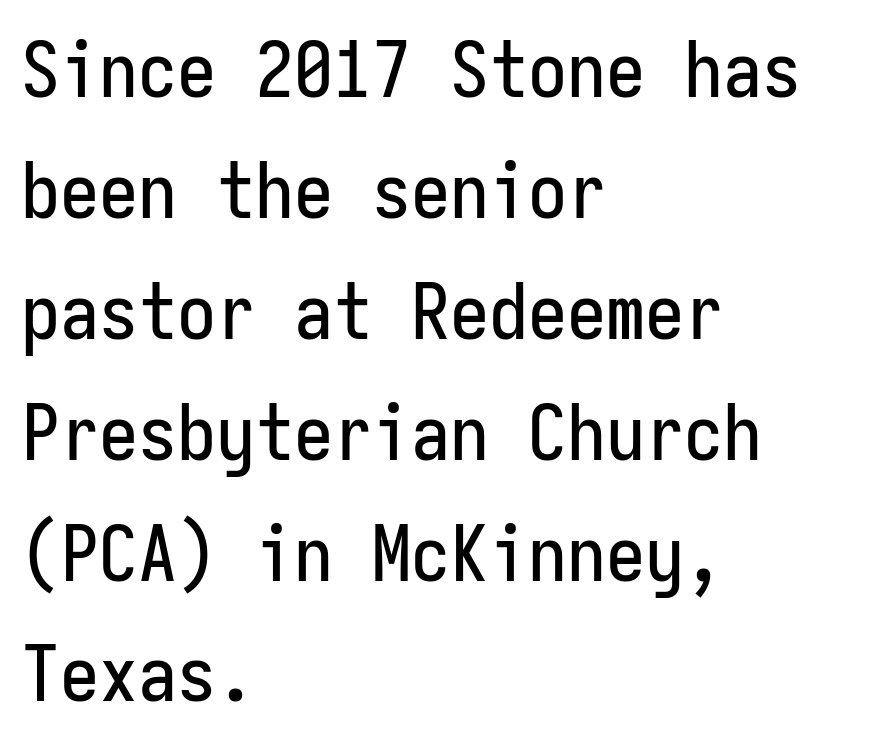
The image shows 78 px condensed sans-serif type, upright, monospaced; set left-aligned, normal line spacing (1.55x), normal letter spacing, not underlined; low stroke contrast and a medium x-height.
